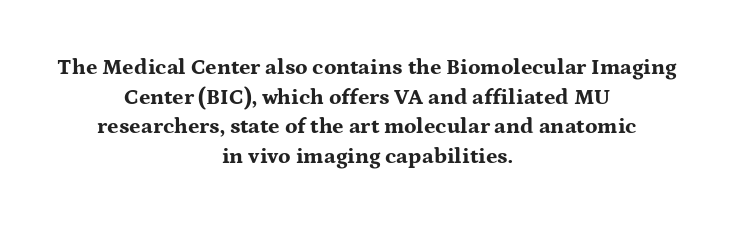
No word sits above an underline. Tracking value appears to be zero — textbook default spacing. This is heavy type, rendered in bold. The type sits square on the baseline with zero lean. Layout note: lines centered. How would I describe the line gaps? Plain and ordinary.
